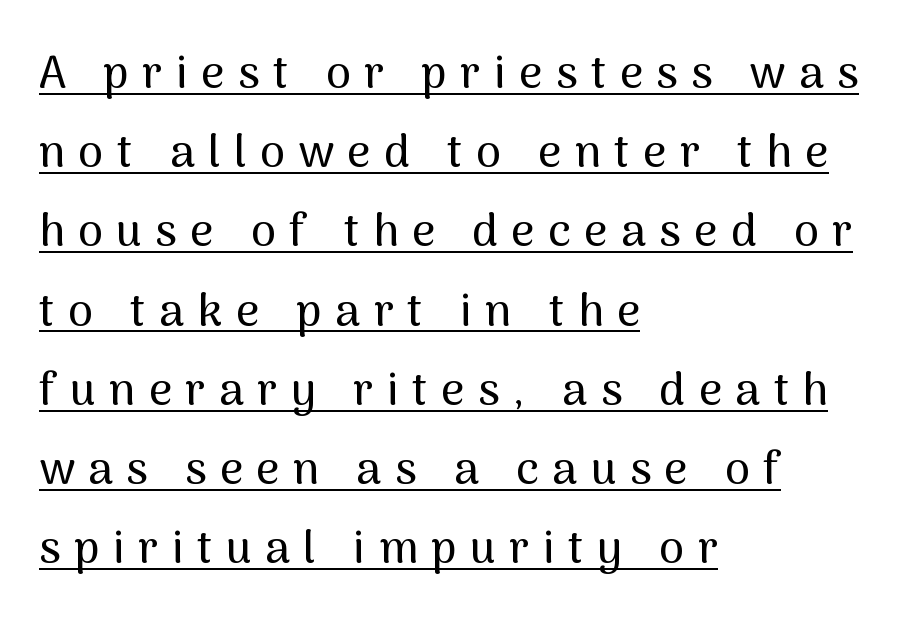
Q: Is the text italic (slanted)? A: No, it is upright.
Q: Is the typeface a serif or a sans-serif typeface? A: Sans-serif.
Q: Is the text underlined? A: Yes.
Q: How is the paragraph aligned? A: Left-aligned.
Q: Is the spacing between letters normal or unusually wide? A: Unusually wide.
Q: Width (condensed, normal, or wide)? A: Normal.
Q: Stroke contrast? A: Medium.
Q: x-height? A: Medium.
Q: Monospaced? A: No.
